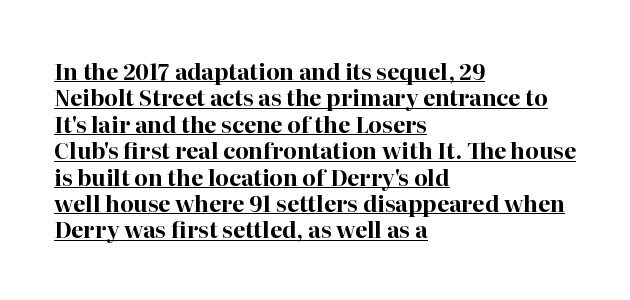
{"italic": "no", "bold": "yes", "underline": "yes", "align": "left", "line_spacing_ratio": 1.2, "letter_spacing": "normal", "letter_spacing_em": 0.0, "glyph_px": 22}
